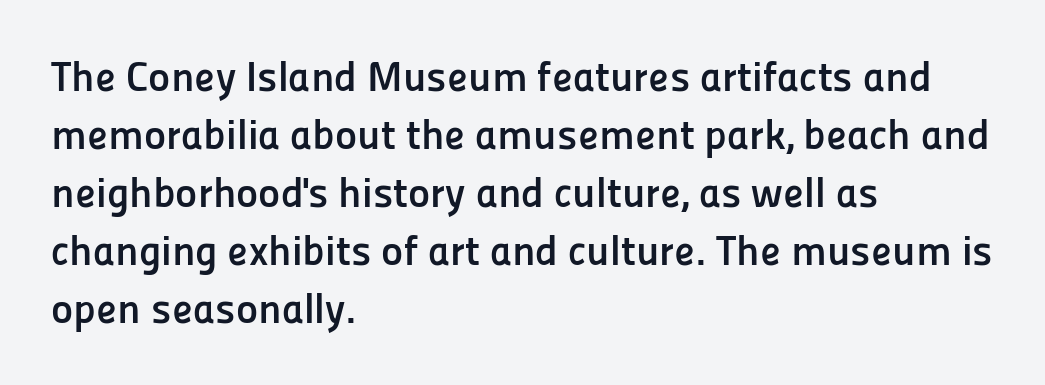
{"serif": "no", "italic": "no", "bold": "yes", "weight": "semibold", "width": "normal", "stroke_contrast": "low", "x_height": "medium", "monospaced": "no", "underline": "no", "align": "left", "line_spacing": "normal", "line_spacing_ratio": 1.38, "letter_spacing": "normal", "letter_spacing_em": 0.0, "glyph_px": 42}
